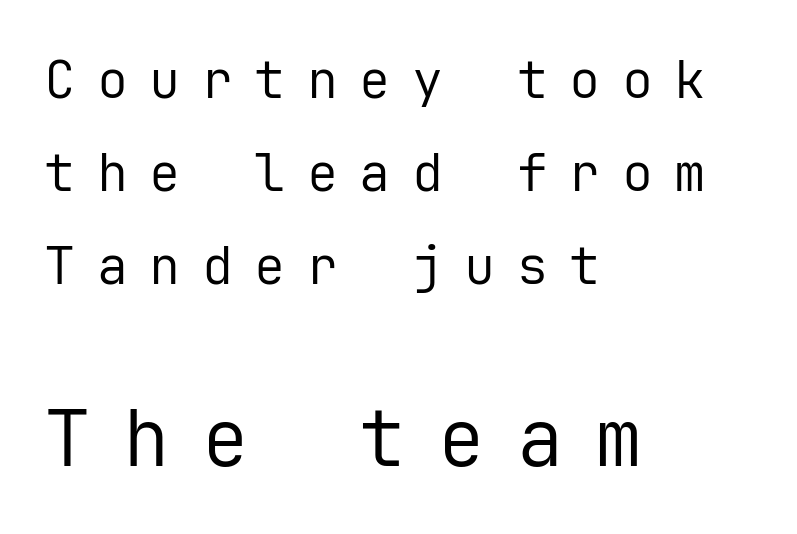
Q: Is the text bold? A: No.
Q: Is the text italic (slanted)? A: No, it is upright.
Q: Is the typeface a serif or a sans-serif typeface? A: Sans-serif.
Q: Is the text underlined? A: No.
Q: How is the paragraph aligned? A: Left-aligned.
Q: Is the spacing between letters normal or unusually wide? A: Unusually wide.
Q: Which block of text is set in a larger size, the first (top) or the second (bottom)? A: The second (bottom) one.
Q: Width (condensed, normal, or wide)? A: Normal.
Q: Stroke contrast? A: Low.
Q: x-height? A: Medium.
Q: Monospaced? A: Yes.
